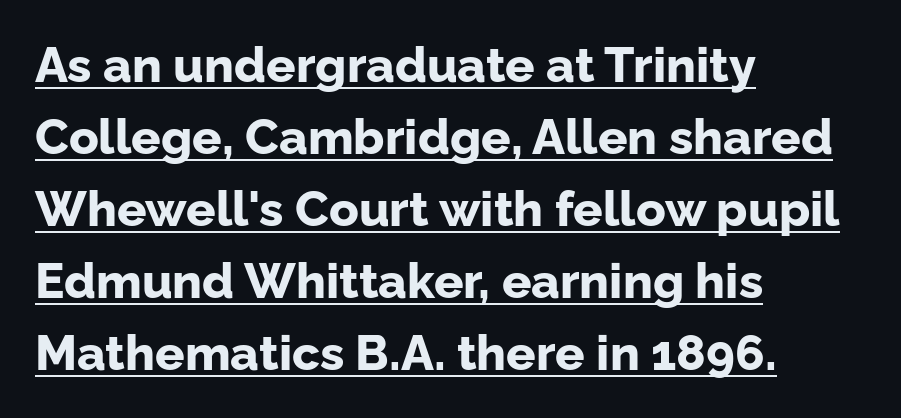
The image shows 49 px bold sans-serif type, upright; set left-aligned, normal line spacing (1.47x), normal letter spacing, underlined; low stroke contrast and a medium x-height.
